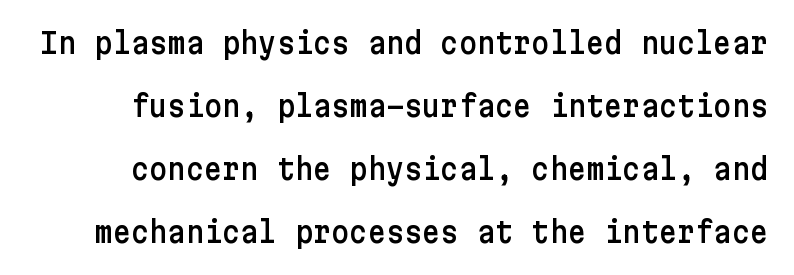
{"serif": "no", "italic": "no", "width": "normal", "stroke_contrast": "low", "x_height": "medium", "underline": "no", "line_spacing": "loose", "line_spacing_ratio": 2.25, "letter_spacing": "normal", "letter_spacing_em": 0.0, "glyph_px": 28}
